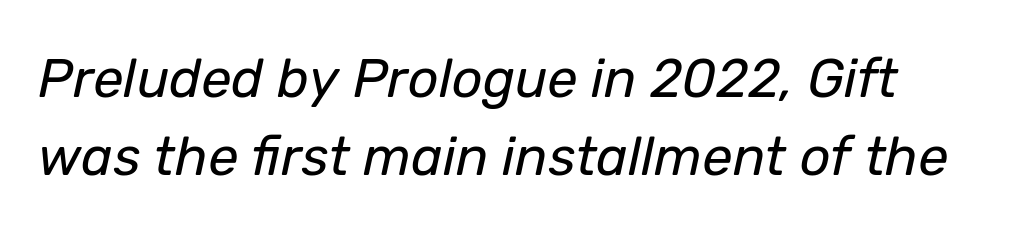
Notice how descenders clear the ascenders below comfortably — that's standard leading. These lines are rendered in a variable-pitch font. Does the lettering tilt? It does — this is italic. Underlining? Definitely not there. This sample uses plain, unmodified letter spacing. Counters stay open thanks to moderate or lighter strokes.
